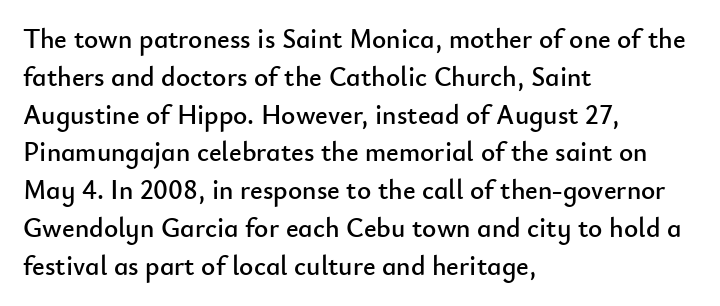
{"italic": "no", "underline": "no", "align": "left", "line_spacing": "normal", "line_spacing_ratio": 1.4, "letter_spacing": "normal", "letter_spacing_em": 0.0, "glyph_px": 27}
